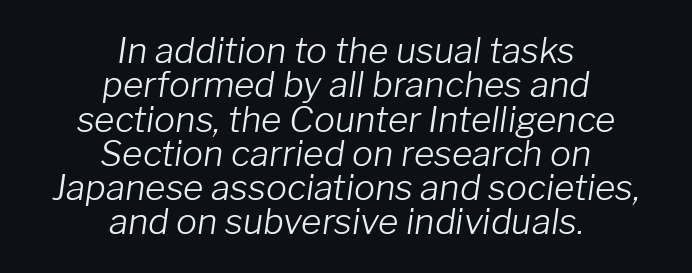
Is the type heavy? It reads as light-to-regular instead. Looks like regular typesetting: each glyph gets only the width it needs. This sample trades vertical openness for compactness between lines. Horizontal alignment here is central, giving a formal, balanced look.
